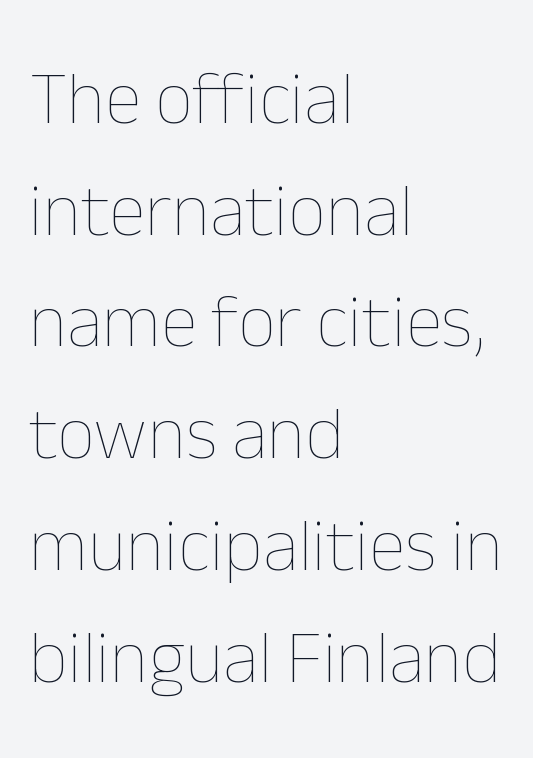
In CSS terms this would be text-align: left. Letter spacing: default. No italicization has been applied; the sample stays upright. Lines of text with bare space underneath.
